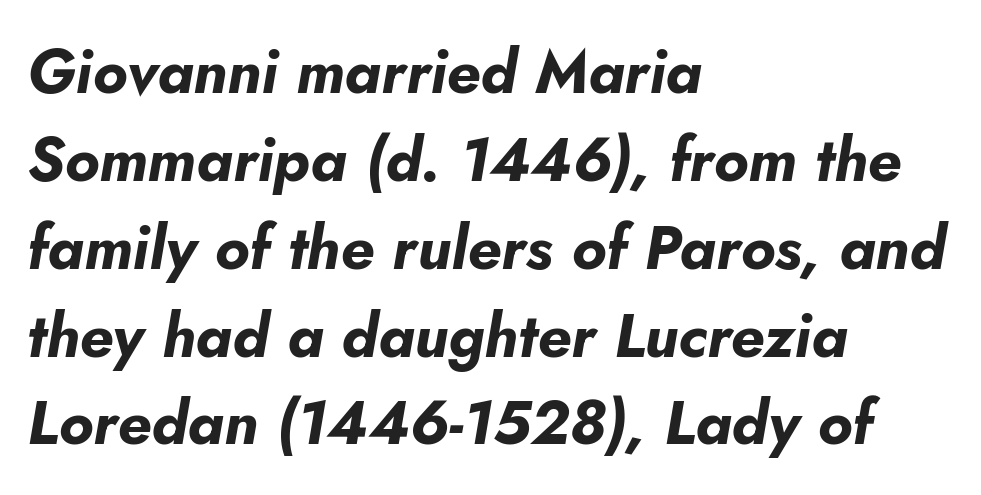
Students, observe: this is what conventionally led text looks like. A typesetter would call this zero additional tracking. In terms of posture, this sample is oblique. The strip under each line holds only bare page. Weight check: bold — yes, fully.
